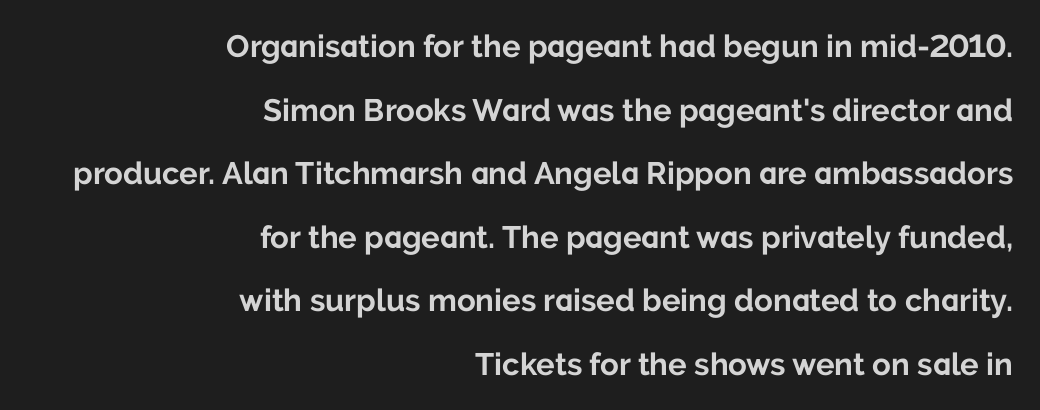
{"serif": "no", "italic": "no", "bold": "yes", "weight": "bold", "width": "normal", "stroke_contrast": "low", "x_height": "medium", "monospaced": "no", "underline": "no", "align": "right", "line_spacing": "loose", "line_spacing_ratio": 2.05, "letter_spacing": "normal", "letter_spacing_em": 0.0, "glyph_px": 31}
